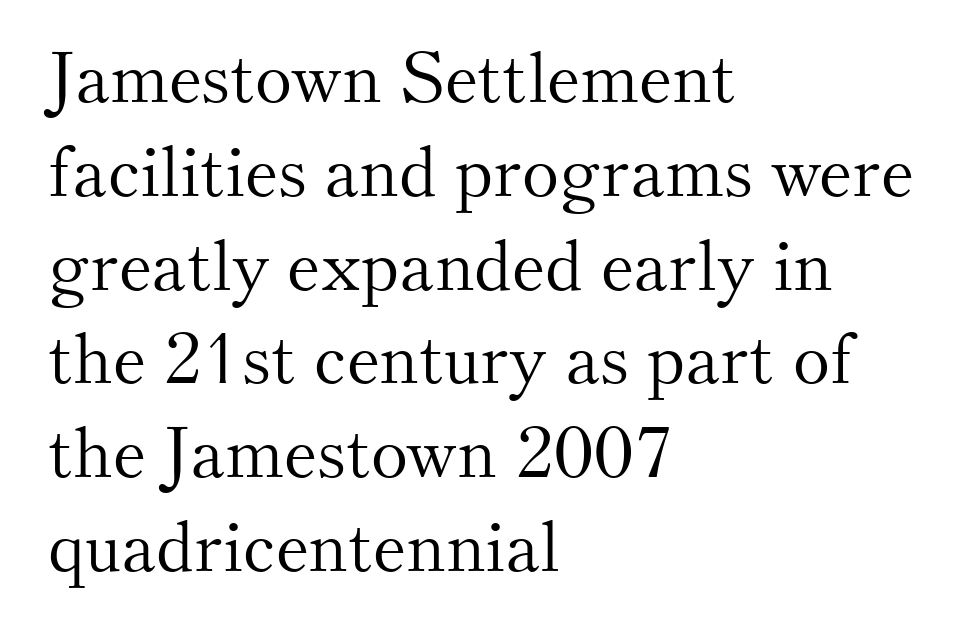
{"serif": "yes", "italic": "no", "bold": "no", "weight": "light", "width": "normal", "stroke_contrast": "medium", "x_height": "small", "monospaced": "no", "underline": "no", "align": "left", "line_spacing": "normal", "line_spacing_ratio": 1.34, "letter_spacing": "normal", "letter_spacing_em": 0.0, "glyph_px": 70}
